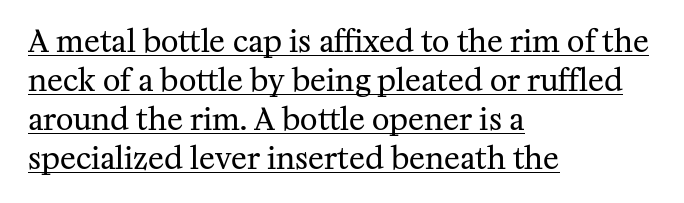
The font's upright variant was chosen for this text. Vertical stems look standard width or narrower in stroke. The rendering anchors every line to the left-hand side. Line spacing here is normal. Characters follow at the spacing the type designer built in.
